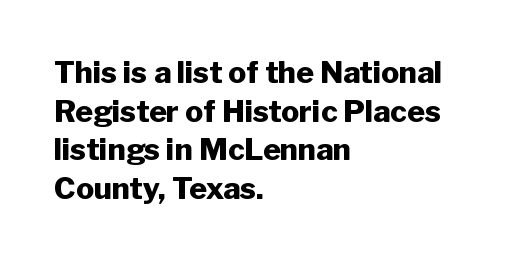
Q: Is the text bold? A: Yes.
Q: Is the text italic (slanted)? A: No, it is upright.
Q: Is the typeface a serif or a sans-serif typeface? A: Sans-serif.
Q: Is the text underlined? A: No.
Q: How is the paragraph aligned? A: Left-aligned.
Q: Is the spacing between letters normal or unusually wide? A: Normal.
Q: Is the spacing between lines tight, normal or loose? A: Normal.
Q: Width (condensed, normal, or wide)? A: Normal.
Q: Stroke contrast? A: Low.
Q: x-height? A: Medium.
Q: Monospaced? A: No.
